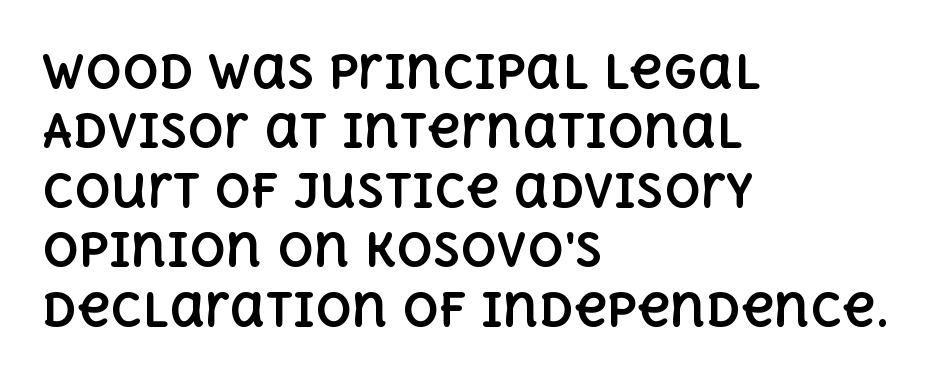
The image shows 45 px bold type, upright; set left-aligned, normal line spacing (1.32x), normal letter spacing, not underlined; a large x-height.
